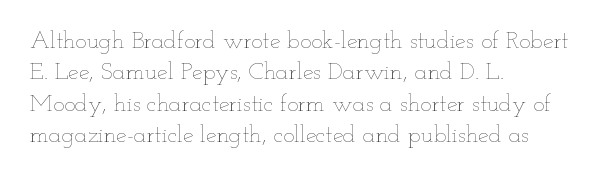
The image shows 24 px text type, upright; set left-aligned, normal line spacing (1.31x), normal letter spacing, not underlined.
